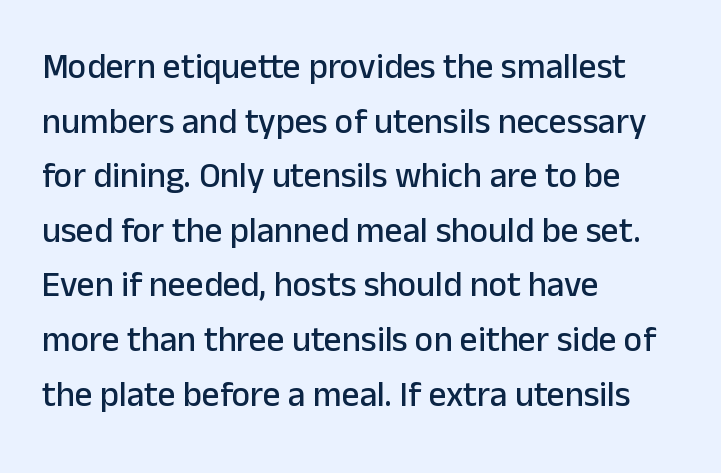
The image shows 35 px sans-serif type, upright; set left-aligned, normal line spacing (1.56x), normal letter spacing, not underlined; low stroke contrast and a medium x-height.
